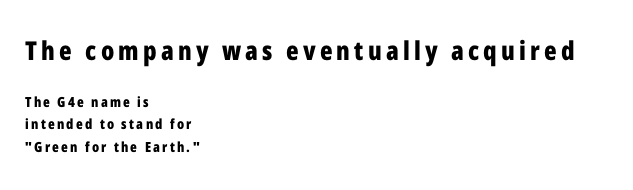
The image shows 26 px bold type, upright; set left-aligned, normal line spacing (1.61x), not underlined; the first (top) block is 1.86x larger.
